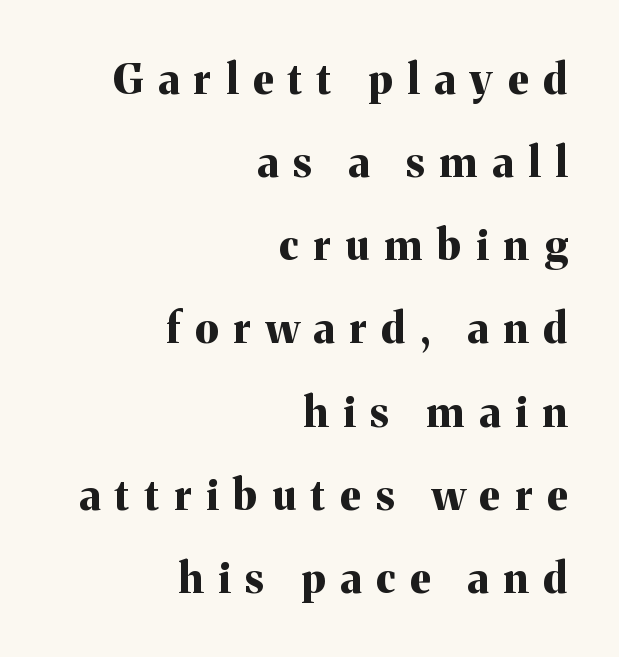
The image shows 42 px bold serif type, upright; set right-aligned, loose line spacing (1.98x), unusually wide letter spacing (+0.36 em), not underlined; medium stroke contrast and a medium x-height.
